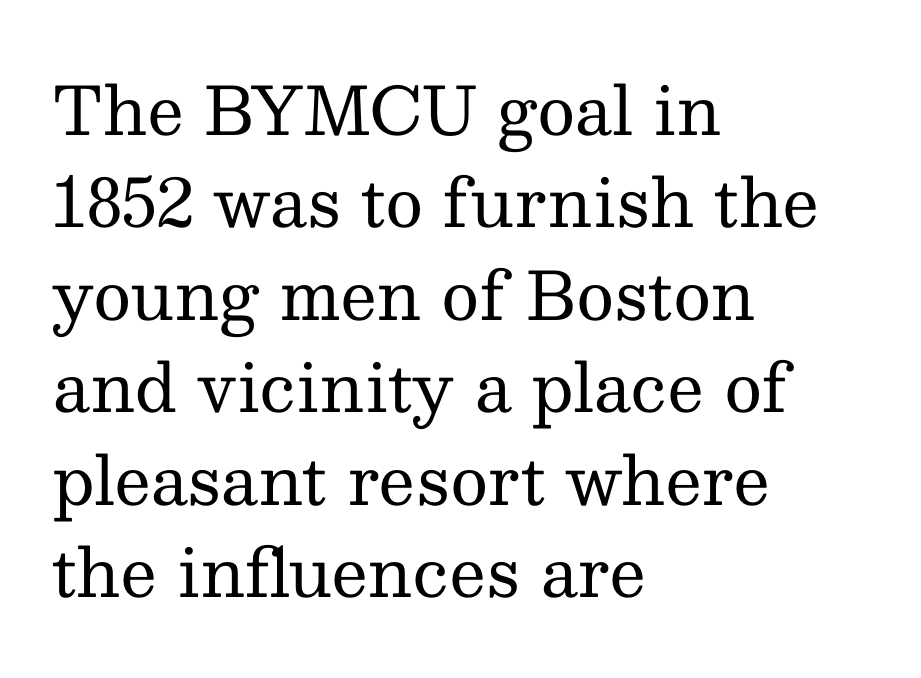
Q: Is the text bold? A: No.
Q: Is the text italic (slanted)? A: No, it is upright.
Q: Is the typeface a serif or a sans-serif typeface? A: Serif.
Q: Is the text underlined? A: No.
Q: How is the paragraph aligned? A: Left-aligned.
Q: Is the spacing between letters normal or unusually wide? A: Normal.
Q: Is the spacing between lines tight, normal or loose? A: Normal.
Q: Width (condensed, normal, or wide)? A: Normal.
Q: Stroke contrast? A: Medium.
Q: x-height? A: Medium.
Q: Monospaced? A: No.
